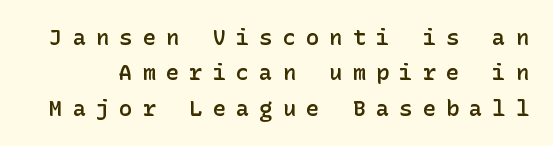
{"italic": "no", "bold": "semi", "underline": "no", "line_spacing": "normal", "line_spacing_ratio": 1.61, "letter_spacing": "wide", "letter_spacing_em": 0.46, "glyph_px": 22}
